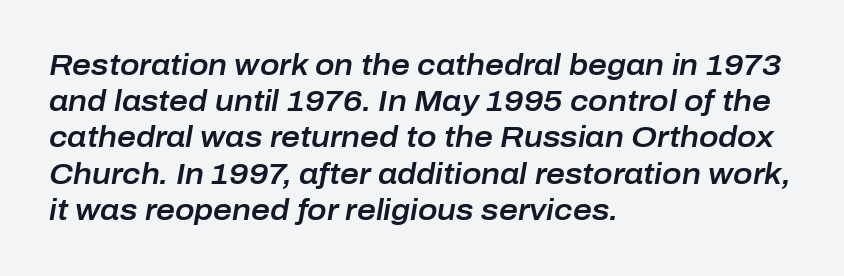
{"italic": "yes", "lean": "right", "slant_degrees": 10, "width": "normal", "stroke_contrast": "low", "x_height": "medium", "monospaced": "no", "underline": "no", "align": "left", "line_spacing": "normal", "line_spacing_ratio": 1.25, "letter_spacing": "normal", "letter_spacing_em": 0.0, "glyph_px": 29}
